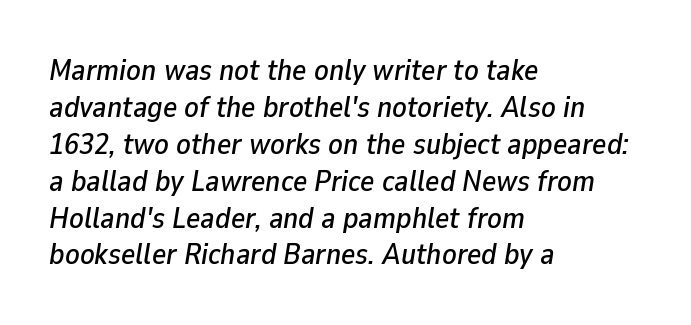
Q: Is the text italic (slanted)? A: Yes, it leans right by about 9 degrees.
Q: Is the text underlined? A: No.
Q: How is the paragraph aligned? A: Left-aligned.
Q: Is the spacing between letters normal or unusually wide? A: Normal.
Q: Width (condensed, normal, or wide)? A: Normal.
Q: Stroke contrast? A: Low.
Q: x-height? A: Medium.
Q: Monospaced? A: No.
